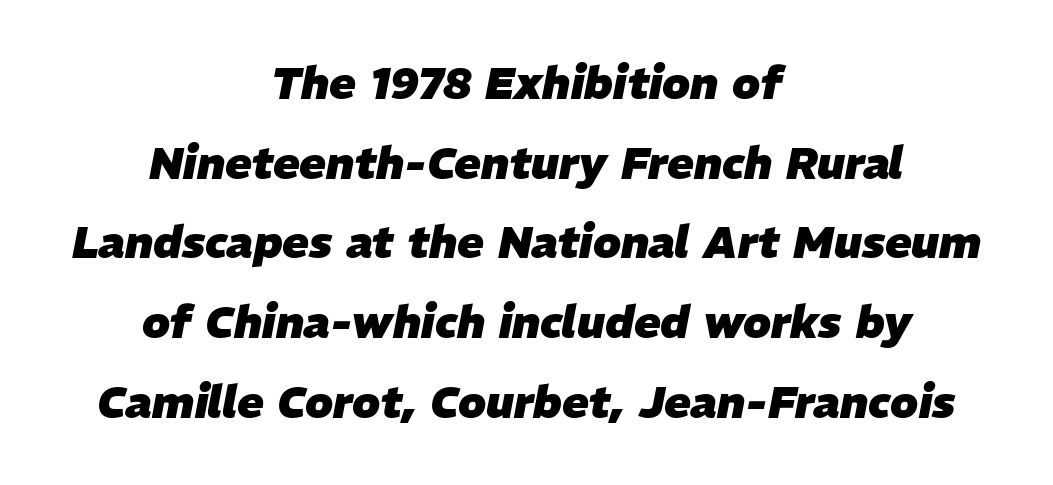
{"italic": "yes", "lean": "right", "slant_degrees": 11, "bold": "yes", "weight": "heavy", "width": "normal", "stroke_contrast": "low", "x_height": "medium", "monospaced": "no", "underline": "no", "align": "center", "line_spacing_ratio": 1.81, "letter_spacing": "normal", "letter_spacing_em": 0.0, "glyph_px": 44}
